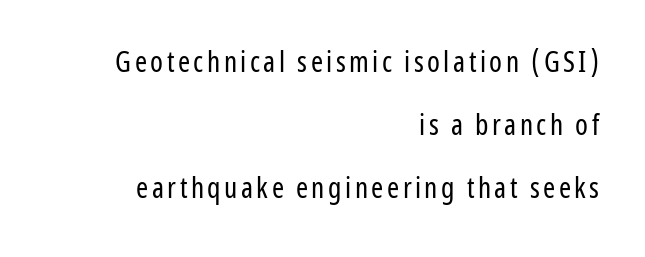
The font sits on the lighter half of the weight spectrum, regular included. Notice the wide empty band between every row — that's loose leading. Think of a printed novel: that variable character pitch is what you see here. When letters stand straight like this, we call the style roman or upright. Horizontally, the lines are justified to the trailing edge only.
